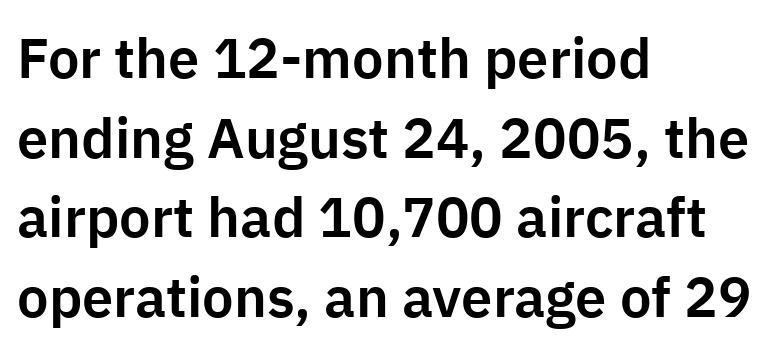
Italic? Not at all — the glyphs are vertical. Short and long lines alike share a common starting point at left. The horizontal fit of the characters is conventional and even. The rendering uses a moderate line-height, typical for paragraphs. The string is rendered with underlining switched off.
